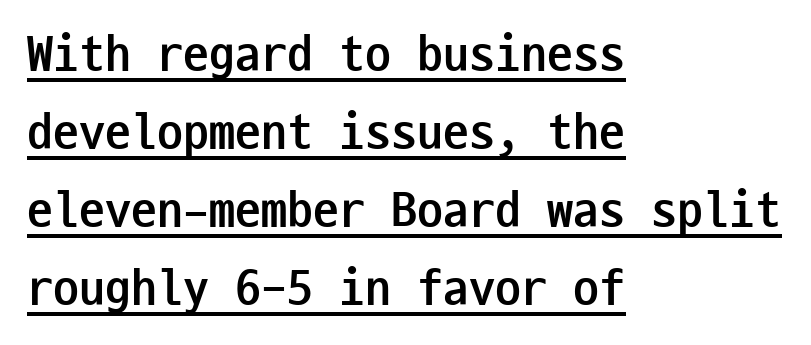
The image shows 52 px semibold, condensed sans-serif type, upright, monospaced; set left-aligned, normal line spacing (1.5x), normal letter spacing, underlined; low stroke contrast and a medium x-height.
